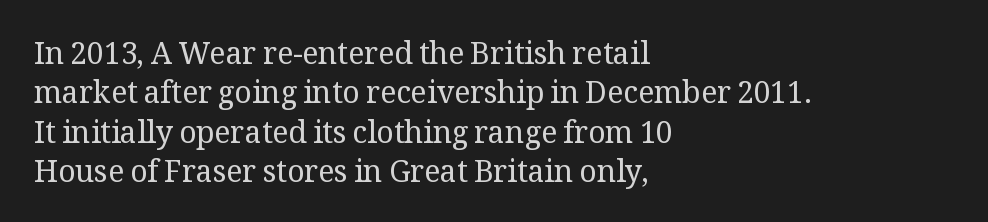
{"serif": "yes", "italic": "no", "bold": "no", "weight": "regular", "width": "normal", "stroke_contrast": "medium", "x_height": "medium", "monospaced": "no", "underline": "no", "align": "left", "line_spacing": "normal", "line_spacing_ratio": 1.31, "letter_spacing": "normal", "letter_spacing_em": 0.0, "glyph_px": 30}
